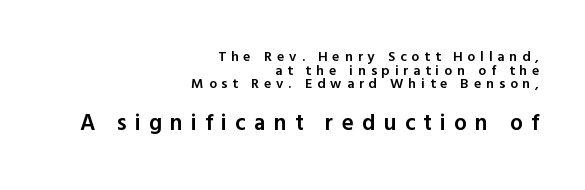
The image shows 23 px text type, upright; set right-aligned, tight line spacing (0.98x), unusually wide letter spacing (+0.35 em), not underlined; the second (bottom) block is 1.64x larger.
